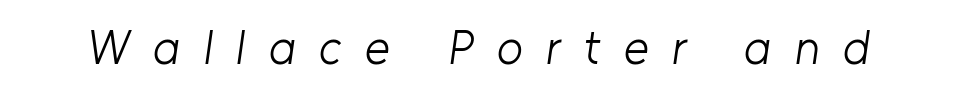
The passage shown has open, widely tracked lettering throughout. Underline: absent. Classification — sans serif. These lines are rendered in a variable-pitch font. Nothing heavy about these letters — not bold at all.
